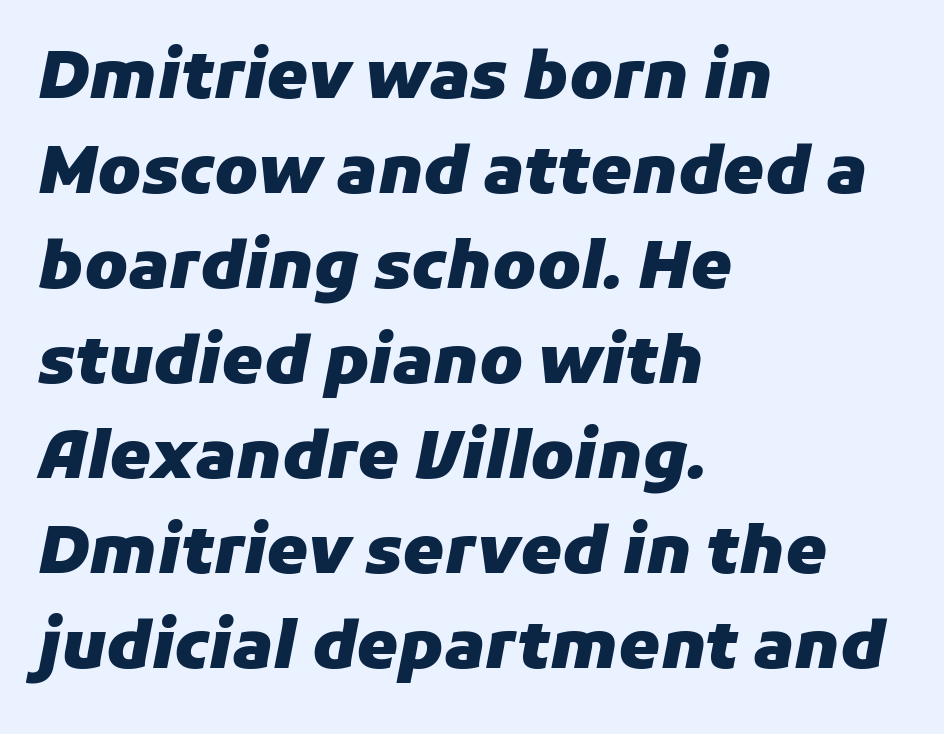
These lines were composed using italics. Typeset ragged right — the left edge is the straight one. Compared with an ordinary text face, these strokes are far heavier — a full bold. The letterforms sit shoulder to shoulder at normal distance.
